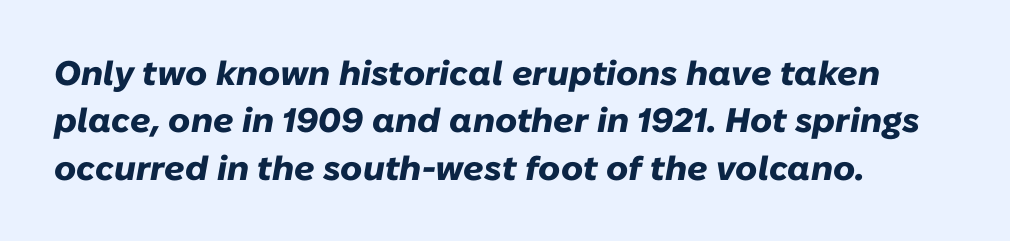
The image shows 34 px heavy type, italic (leaning right); set left-aligned, normal line spacing (1.39x), normal letter spacing, not underlined; low stroke contrast and a medium x-height.
